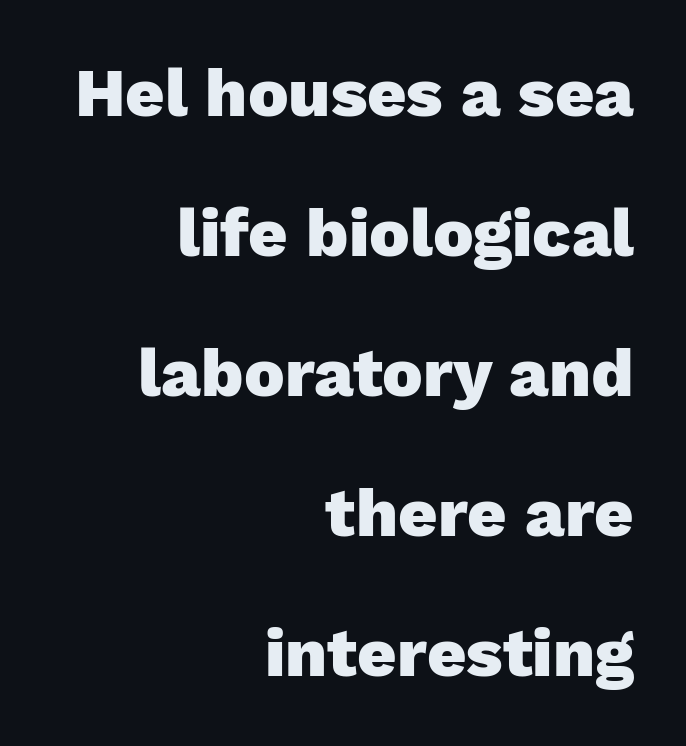
{"serif": "no", "italic": "no", "bold": "yes", "weight": "heavy", "width": "normal", "stroke_contrast": "low", "x_height": "medium", "monospaced": "no", "underline": "no", "align": "right", "line_spacing": "loose", "line_spacing_ratio": 2.06, "letter_spacing": "normal", "letter_spacing_em": 0.0, "glyph_px": 68}
